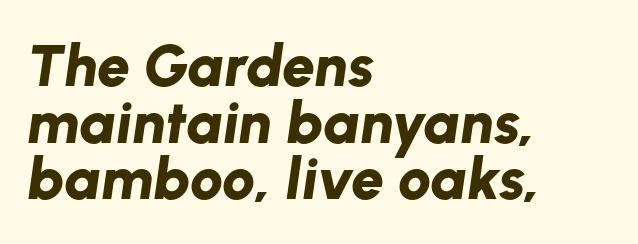
The image shows 59 px bold type, italic (leaning right); set left-aligned, tight line spacing (0.96x), normal letter spacing, not underlined; low stroke contrast and a medium x-height.
